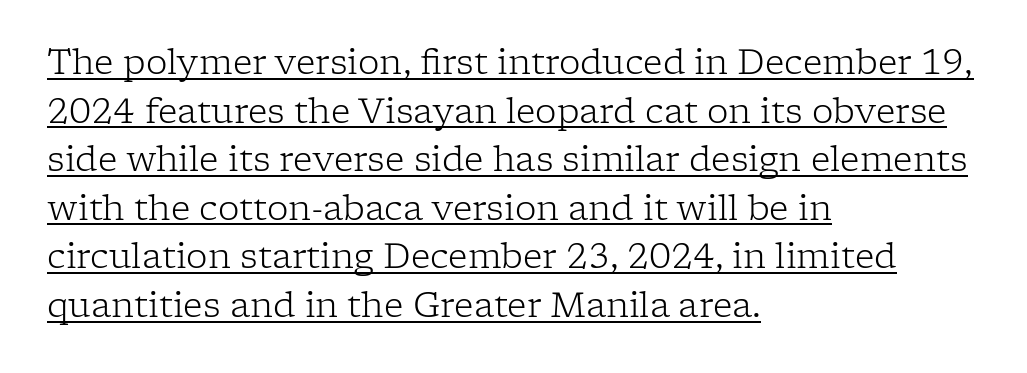
{"serif": "yes", "italic": "no", "bold": "no", "weight": "light", "width": "normal", "stroke_contrast": "low", "x_height": "medium", "monospaced": "no", "underline": "yes", "align": "left", "line_spacing": "normal", "line_spacing_ratio": 1.43, "letter_spacing": "normal", "letter_spacing_em": 0.0, "glyph_px": 34}
